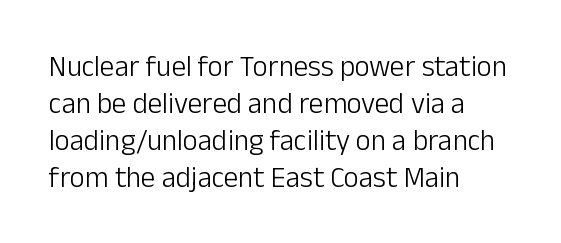
The setting favours the left margin, as ordinary paragraphs usually do. Is this a fixed-width face? No — the glyphs have proportional, varying widths. The space between consecutive lines is moderate. Each stroke keeps to a modest, everyday thickness or less. The text was rendered using a sans face with plain stroke endings.
